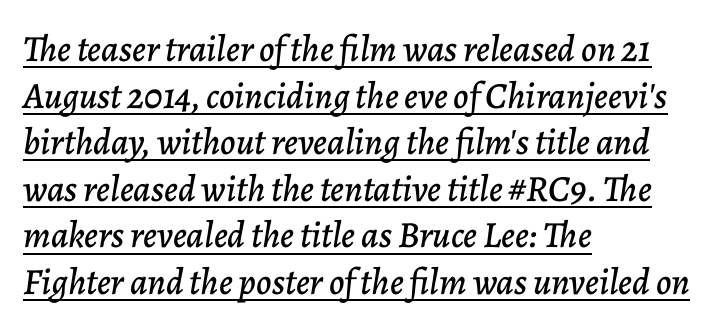
{"italic": "yes", "lean": "right", "slant_degrees": 7, "width": "normal", "stroke_contrast": "low", "x_height": "medium", "monospaced": "no", "underline": "yes", "align": "left", "line_spacing": "normal", "line_spacing_ratio": 1.26, "letter_spacing": "normal", "letter_spacing_em": 0.0, "glyph_px": 37}
